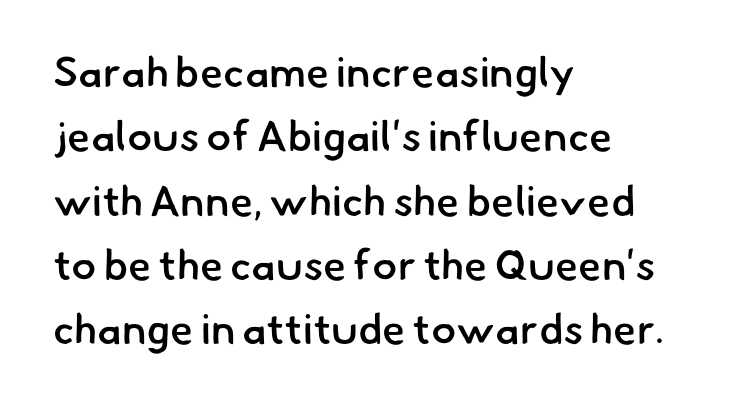
{"serif": "no", "bold": "semi", "weight": "semibold", "width": "normal", "stroke_contrast": "low", "x_height": "small", "monospaced": "no", "underline": "no", "align": "left", "line_spacing": "normal", "line_spacing_ratio": 1.53, "letter_spacing": "normal", "letter_spacing_em": 0.0, "glyph_px": 42}
